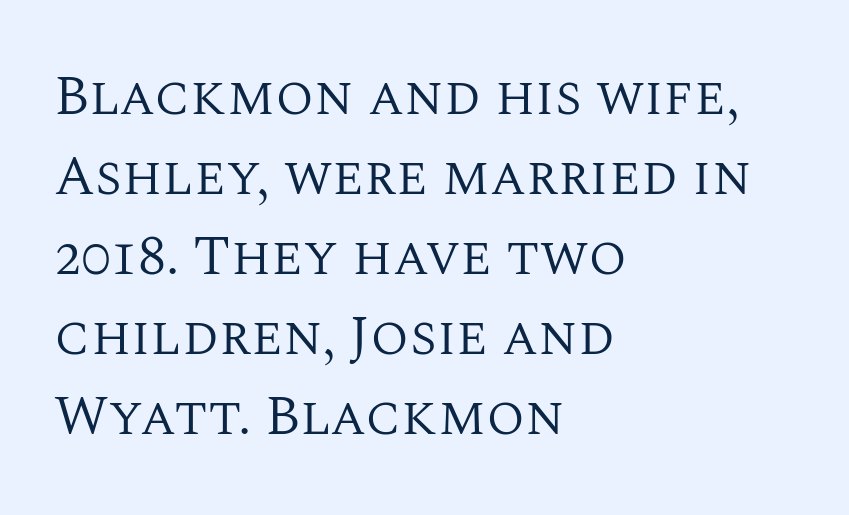
Q: Is the text bold? A: No.
Q: Is the text italic (slanted)? A: No, it is upright.
Q: Is the typeface a serif or a sans-serif typeface? A: Serif.
Q: Is the text underlined? A: No.
Q: How is the paragraph aligned? A: Left-aligned.
Q: Is the spacing between letters normal or unusually wide? A: Normal.
Q: Is the spacing between lines tight, normal or loose? A: Normal.
Q: Width (condensed, normal, or wide)? A: Normal.
Q: Stroke contrast? A: Medium.
Q: x-height? A: Large.
Q: Monospaced? A: No.
